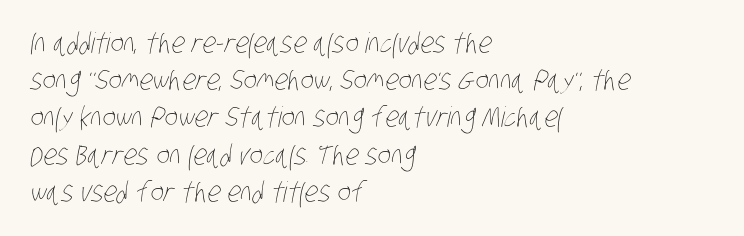
Q: Is the text bold? A: No.
Q: Is the text underlined? A: No.
Q: How is the paragraph aligned? A: Left-aligned.
Q: Is the spacing between letters normal or unusually wide? A: Normal.
Q: Is the spacing between lines tight, normal or loose? A: Normal.
Q: Width (condensed, normal, or wide)? A: Condensed.
Q: Stroke contrast? A: Low.
Q: x-height? A: Large.
Q: Monospaced? A: No.
